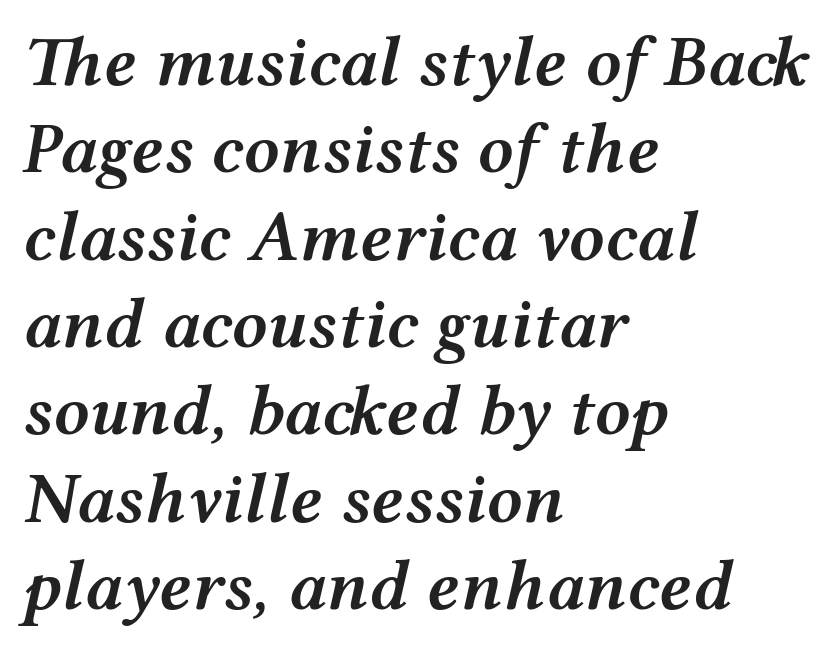
Q: Is the text bold? A: Semi-bold.
Q: Is the text italic (slanted)? A: Yes, it leans right by about 12 degrees.
Q: Is the text underlined? A: No.
Q: How is the paragraph aligned? A: Left-aligned.
Q: Is the spacing between letters normal or unusually wide? A: Normal.
Q: Width (condensed, normal, or wide)? A: Wide.
Q: Stroke contrast? A: Medium.
Q: x-height? A: Medium.
Q: Monospaced? A: No.
